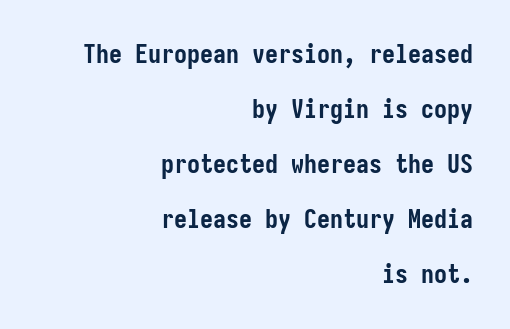
The image shows 26 px bold type, upright; set right-aligned, loose line spacing (2.12x), normal letter spacing, not underlined.
